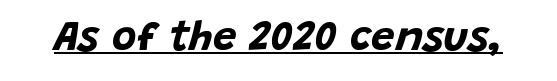
Q: Is the text bold? A: Yes.
Q: Is the text italic (slanted)? A: Yes, it leans right by about 15 degrees.
Q: Is the text underlined? A: Yes.
Q: Is the spacing between letters normal or unusually wide? A: Normal.
Q: Width (condensed, normal, or wide)? A: Normal.
Q: Stroke contrast? A: Low.
Q: x-height? A: Large.
Q: Monospaced? A: No.
